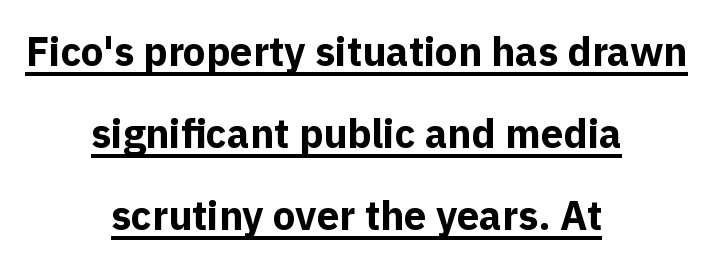
Is there any slant? The stems are plumb. These lines carry a lot of weight — the face is fully bold. Is this a fixed-width face? No — the glyphs have proportional, varying widths. The letters sit at their default tracking, neither squeezed nor spread. Somebody hit Ctrl+U on this one — the words are underlined.
